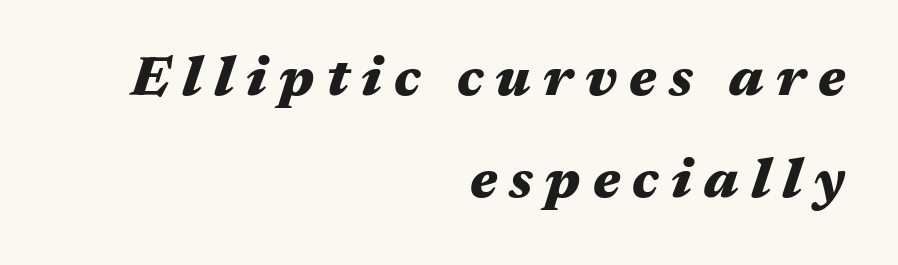
Q: Is the text bold? A: Yes.
Q: Is the text italic (slanted)? A: Yes, it leans right by about 17 degrees.
Q: Is the text underlined? A: No.
Q: How is the paragraph aligned? A: Right-aligned.
Q: Is the spacing between letters normal or unusually wide? A: Unusually wide.
Q: Width (condensed, normal, or wide)? A: Wide.
Q: Stroke contrast? A: Medium.
Q: x-height? A: Medium.
Q: Monospaced? A: No.
